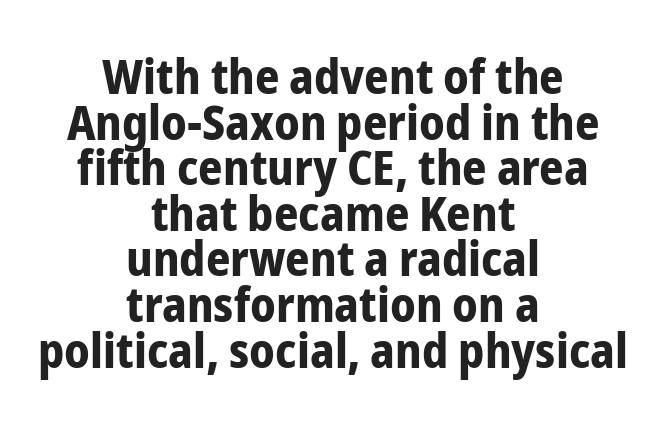
Proportional: the letters do not fall into vertical columns. Is there any slant? The stems are plumb. The passage is arranged like a title page — every line centered. Does extra space separate the letters? No, they use regular spacing. Nothing sits at the stroke ends, so this counts as sans-serif.
